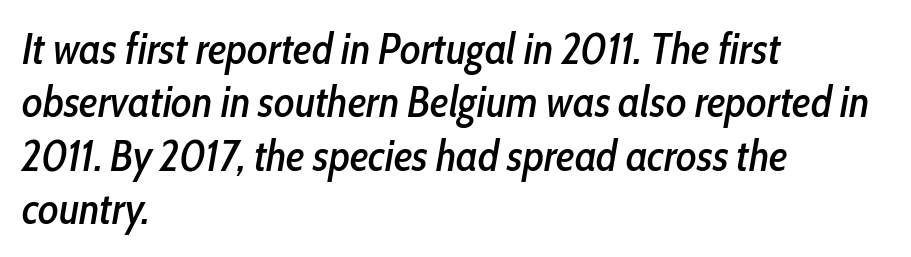
{"italic": "yes", "lean": "right", "slant_degrees": 10, "width": "condensed", "stroke_contrast": "low", "x_height": "medium", "monospaced": "no", "underline": "no", "align": "left", "line_spacing_ratio": 1.24, "letter_spacing": "normal", "letter_spacing_em": 0.0, "glyph_px": 43}
